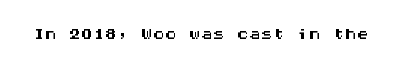
Observe the ordinary spacing: letters are neighbours, not strangers. Underline: absent. Rendered with straight, roman letterforms.
